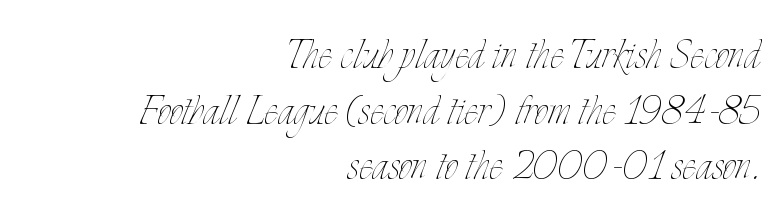
A clean baseline with only descenders dipping below it. This rendering uses right alignment, leaving the left contour irregular. Tightly led — the rows are bunched. Spacing verdict: proportional, widths tailored to each character.
